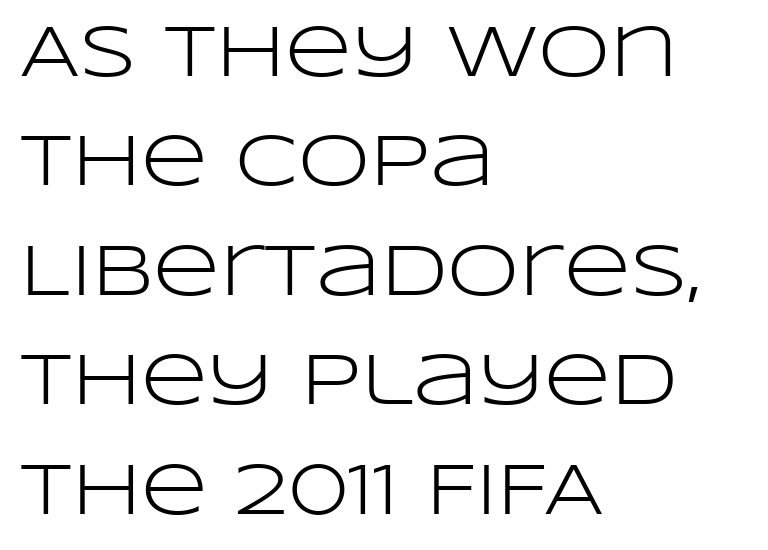
The image shows 73 px light, wide sans-serif type, upright; set left-aligned, normal line spacing (1.5x), normal letter spacing, not underlined; low stroke contrast and a large x-height.
